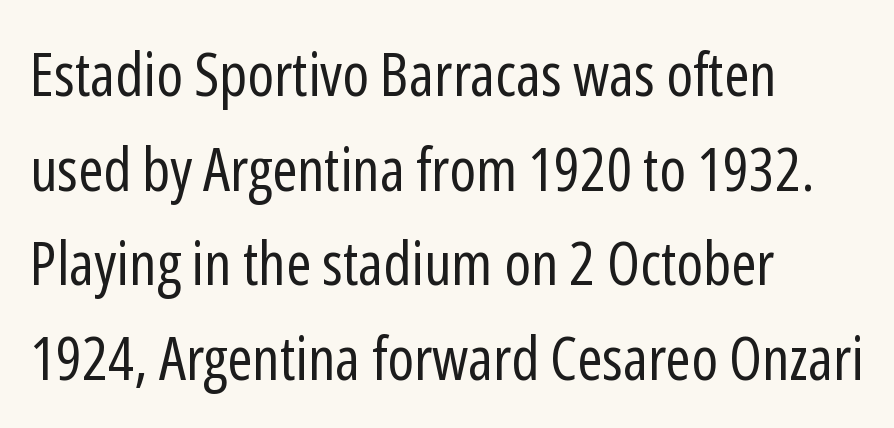
Spacing verdict: proportional, widths tailored to each character. The block of text has a typical density, with ordinary space between rows. The weight tops out at a normal text grade. The rendering shows plain stroke endings on the letterforms — a sans-serif design. Left-aligned paragraph, ragged on the right.
